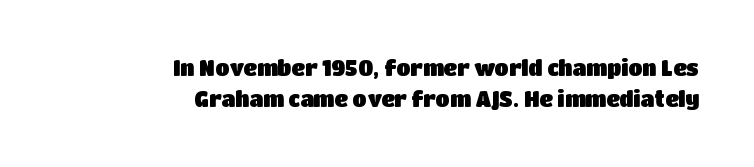
The image shows 21 px text type, upright; set right-aligned, normal line spacing (1.48x), normal letter spacing, not underlined.
